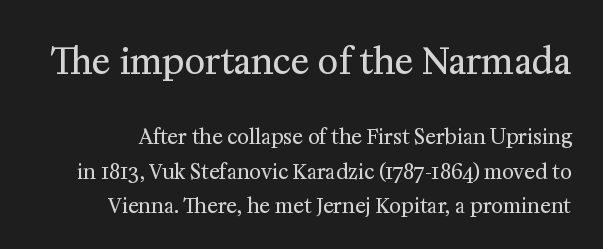
{"serif": "yes", "italic": "no", "bold": "no", "weight": "regular", "width": "normal", "stroke_contrast": "medium", "x_height": "medium", "monospaced": "no", "underline": "no", "line_spacing_ratio": 1.72, "letter_spacing": "normal", "letter_spacing_em": 0.0, "larger_block": "first", "size_ratio": 1.75, "glyph_px": 35}
